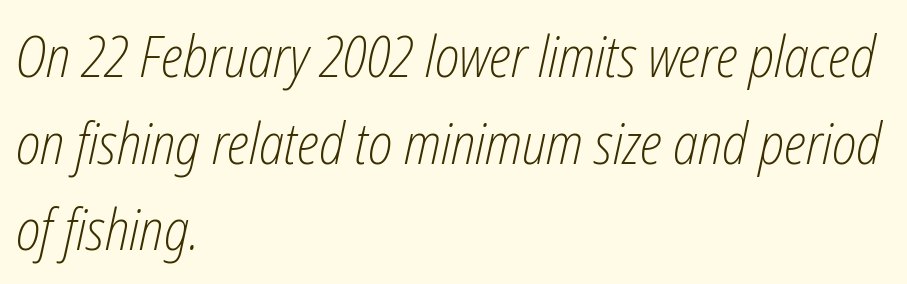
The image shows 57 px light, condensed type, italic (leaning right); set left-aligned, normal line spacing (1.52x), normal letter spacing, not underlined; low stroke contrast and a medium x-height.
